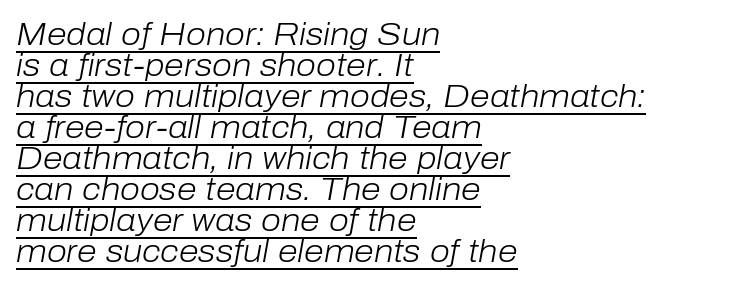
Q: Is the text bold? A: No.
Q: Is the text italic (slanted)? A: Yes, it leans right by about 10 degrees.
Q: Is the text underlined? A: Yes.
Q: How is the paragraph aligned? A: Left-aligned.
Q: Is the spacing between letters normal or unusually wide? A: Normal.
Q: Is the spacing between lines tight, normal or loose? A: Tight.
Q: Width (condensed, normal, or wide)? A: Normal.
Q: Stroke contrast? A: Low.
Q: x-height? A: Medium.
Q: Monospaced? A: No.
